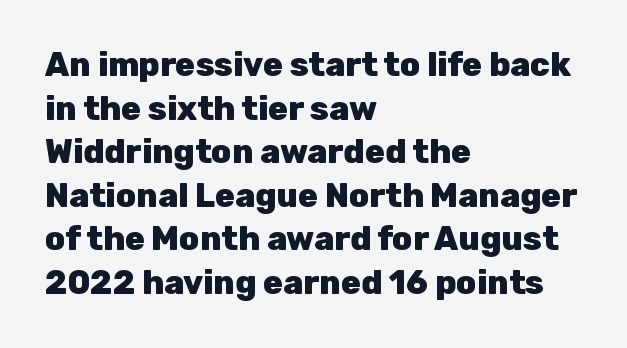
Q: Is the text bold? A: Yes.
Q: Is the text italic (slanted)? A: No, it is upright.
Q: Is the typeface a serif or a sans-serif typeface? A: Sans-serif.
Q: Is the text underlined? A: No.
Q: How is the paragraph aligned? A: Left-aligned.
Q: Is the spacing between letters normal or unusually wide? A: Normal.
Q: Is the spacing between lines tight, normal or loose? A: Normal.
Q: Width (condensed, normal, or wide)? A: Normal.
Q: Stroke contrast? A: Low.
Q: x-height? A: Medium.
Q: Monospaced? A: No.
